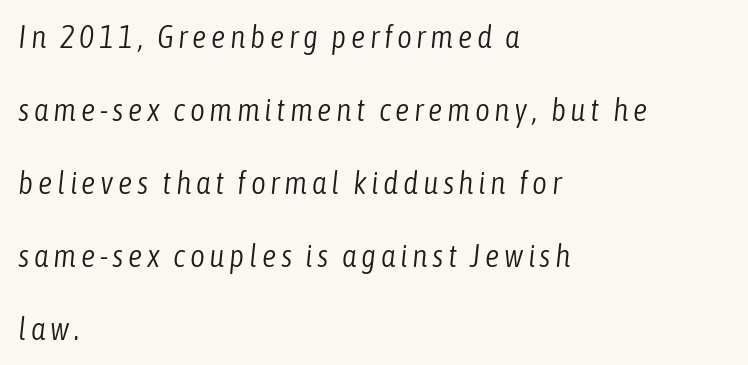
{"italic": "yes", "lean": "right", "slant_degrees": 6, "bold": "no", "weight": "light", "width": "condensed", "stroke_contrast": "low", "x_height": "medium", "monospaced": "no", "underline": "no", "align": "left", "line_spacing": "loose", "line_spacing_ratio": 2.28, "glyph_px": 32}
